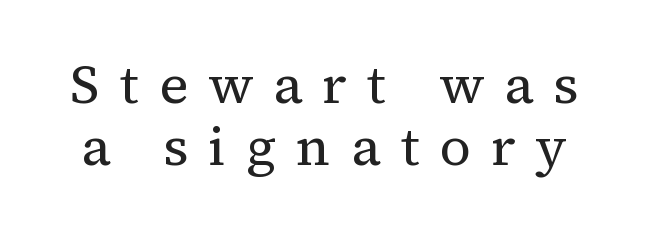
Is this a fixed-width face? No — the glyphs have proportional, varying widths. You could barely slide anything between these rows. No letter is thick-stroked: the sample isn't bold. Loose tracking; the words dissolve into strings of separated letters. Anything drawn beneath the words? Only blank space. Is this a sans? No — the strokes have serifs.
